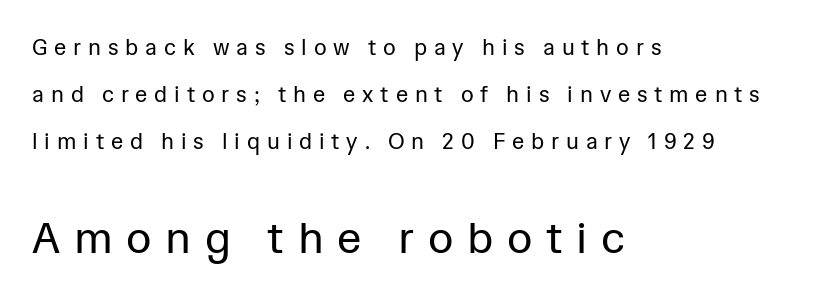
In CSS terms this would be text-align: left. Font category for this specimen: sans-serif. The font's upright variant was chosen for this text. A typesetter would call this leading open, well beyond the default. Here the designer chose a conventional face with non-uniform glyph widths. The second block has been scaled up relative to the first.
